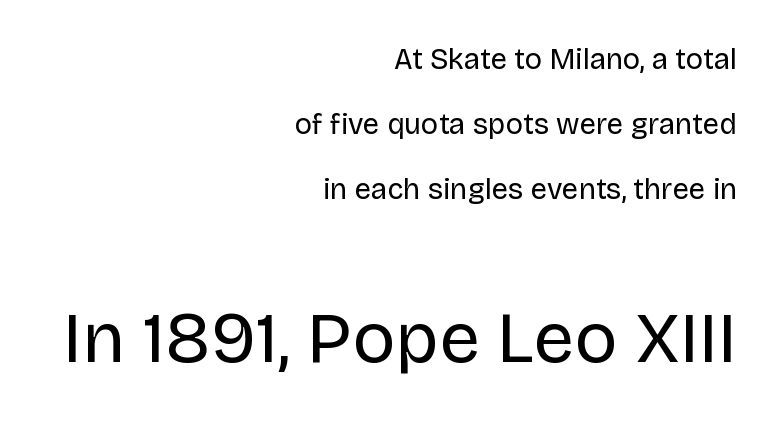
The image shows 72 px regular-weight sans-serif type, upright; set right-aligned, loose line spacing (2.25x), normal letter spacing, not underlined; the second (bottom) block is 2.48x larger; low stroke contrast and a large x-height.
